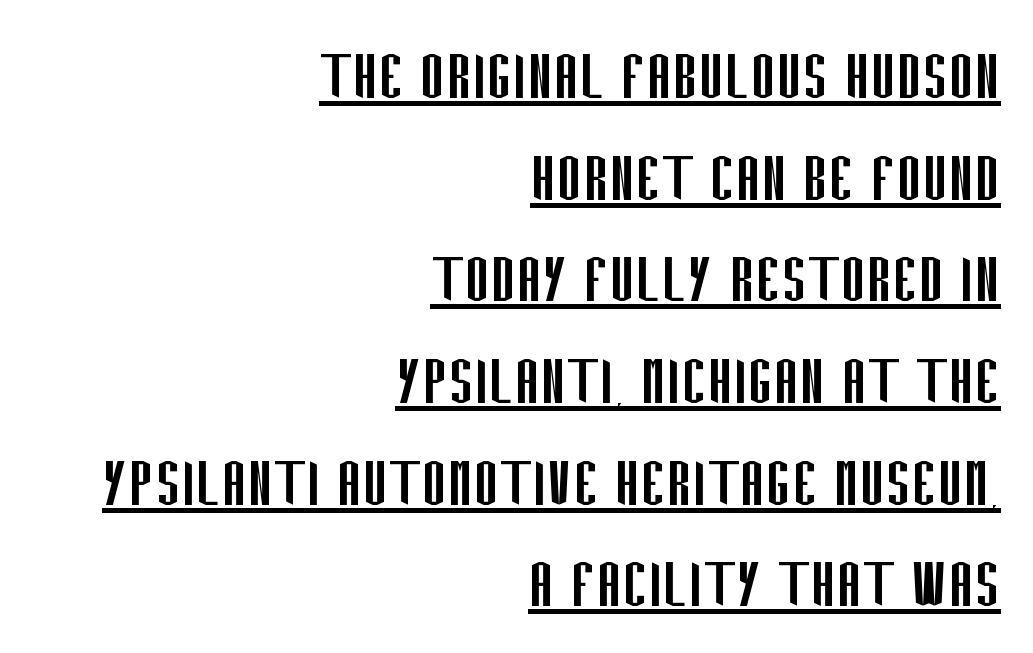
{"serif": "no", "italic": "no", "bold": "no", "weight": "regular", "width": "condensed", "stroke_contrast": "low", "x_height": "large", "monospaced": "no", "underline": "yes", "align": "right", "line_spacing": "normal", "line_spacing_ratio": 1.32, "letter_spacing": "normal", "letter_spacing_em": 0.0, "glyph_px": 77}
